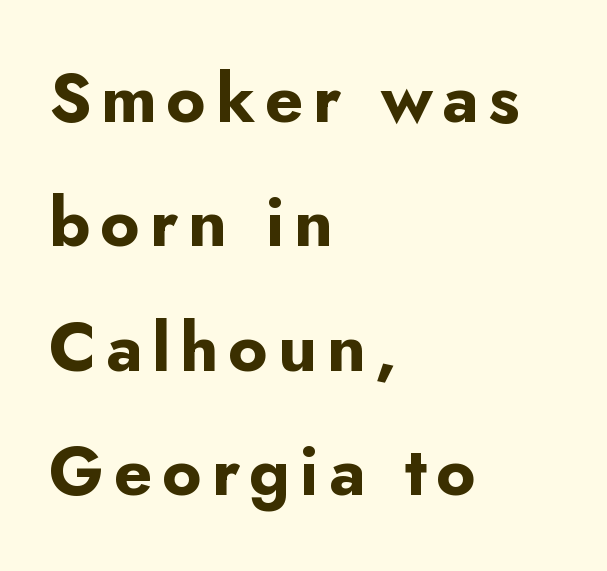
The image shows 68 px bold sans-serif type, upright; set left-aligned, line spacing 1.83x, not underlined; low stroke contrast and a small x-height.
